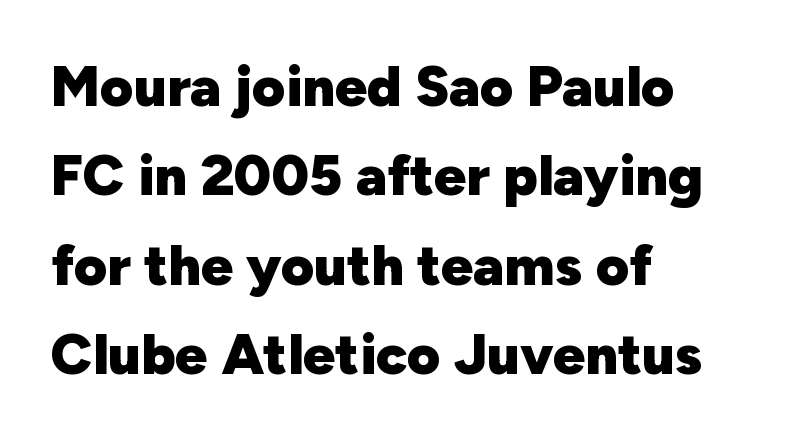
The image shows 57 px heavy sans-serif type, upright; set left-aligned, normal line spacing (1.57x), normal letter spacing, not underlined; low stroke contrast and a medium x-height.
